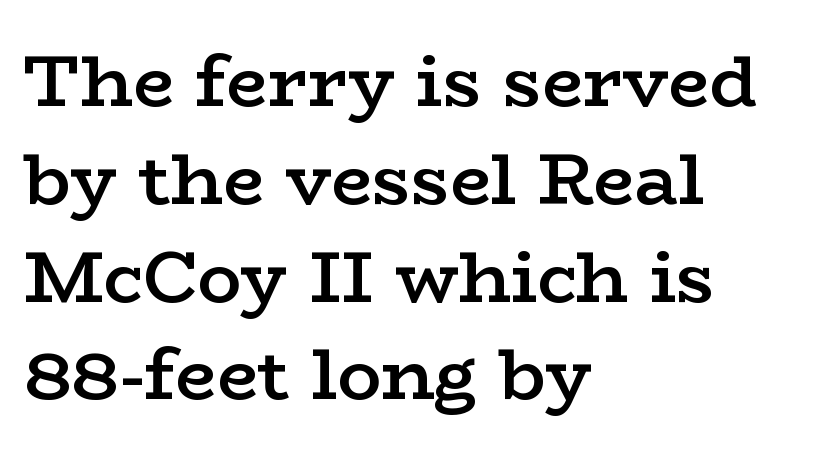
Tracking here is standard; glyphs follow each other at the usual distance. Think of a printed novel: that variable character pitch is what you see here. Compared with typical paragraphs, the rows here are spaced about the same. A typesetter would label this face a serif.
